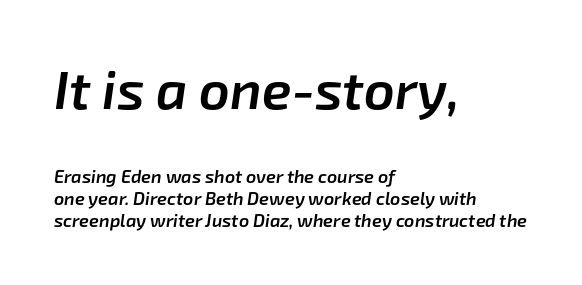
The image shows 54 px semibold type, italic (leaning right); set left-aligned, line spacing 1.23x, normal letter spacing, not underlined; the first (top) block is 3.0x larger; low stroke contrast and a medium x-height.
